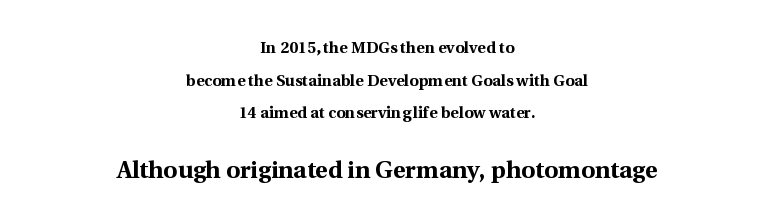
Q: Is the text bold? A: Yes.
Q: Is the text italic (slanted)? A: No, it is upright.
Q: Is the text underlined? A: No.
Q: How is the paragraph aligned? A: Centered.
Q: Is the spacing between letters normal or unusually wide? A: Normal.
Q: Is the spacing between lines tight, normal or loose? A: Loose.
Q: Which block of text is set in a larger size, the first (top) or the second (bottom)? A: The second (bottom) one.
